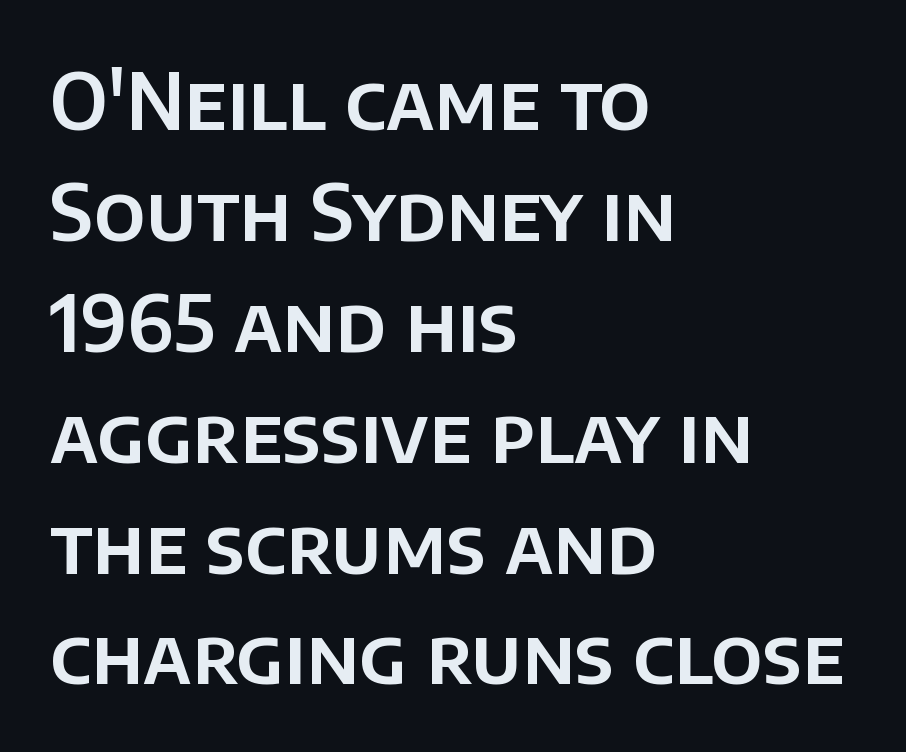
{"serif": "no", "italic": "no", "width": "normal", "stroke_contrast": "low", "x_height": "large", "monospaced": "no", "underline": "no", "align": "left", "line_spacing": "normal", "line_spacing_ratio": 1.44, "letter_spacing": "normal", "letter_spacing_em": 0.0, "glyph_px": 77}
